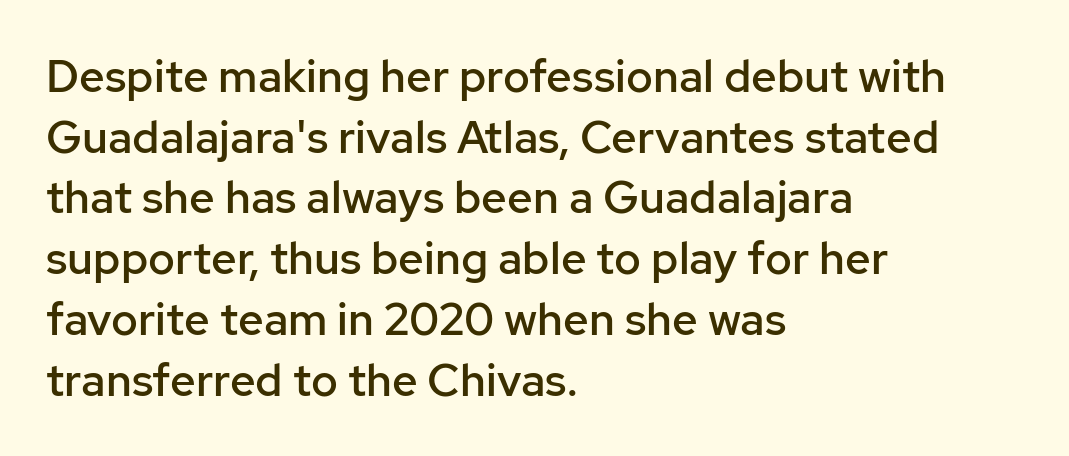
Q: Is the text bold? A: Semi-bold.
Q: Is the text italic (slanted)? A: No, it is upright.
Q: Is the typeface a serif or a sans-serif typeface? A: Sans-serif.
Q: Is the text underlined? A: No.
Q: How is the paragraph aligned? A: Left-aligned.
Q: Is the spacing between letters normal or unusually wide? A: Normal.
Q: Is the spacing between lines tight, normal or loose? A: Normal.
Q: Width (condensed, normal, or wide)? A: Normal.
Q: Stroke contrast? A: Low.
Q: x-height? A: Medium.
Q: Monospaced? A: No.
